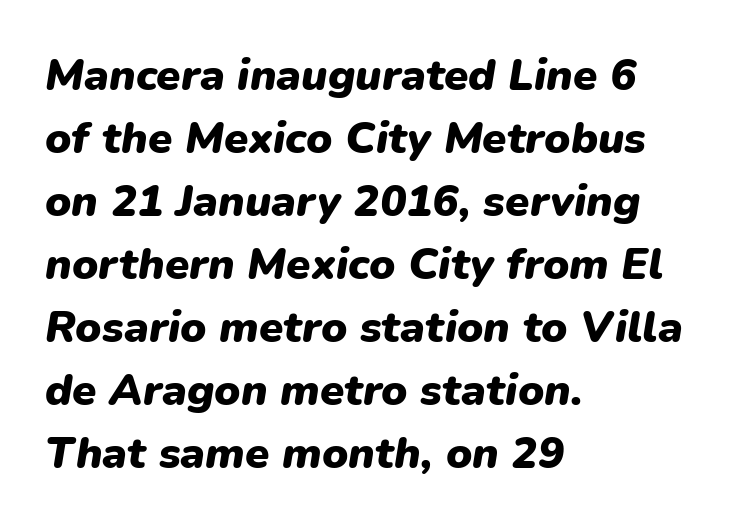
{"italic": "yes", "lean": "right", "slant_degrees": 9, "bold": "yes", "weight": "heavy", "width": "normal", "stroke_contrast": "low", "x_height": "medium", "monospaced": "no", "underline": "no", "align": "left", "line_spacing": "normal", "line_spacing_ratio": 1.43, "letter_spacing": "normal", "letter_spacing_em": 0.0, "glyph_px": 44}
